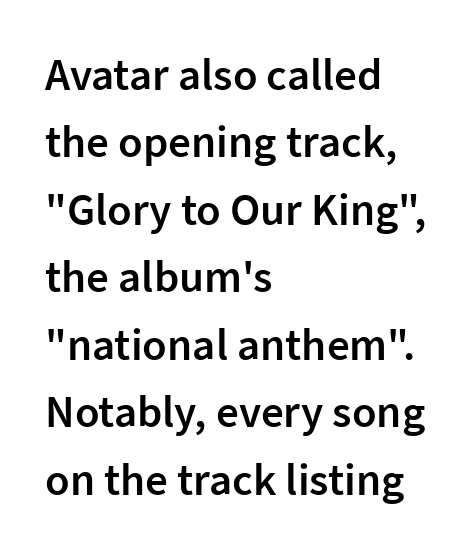
As a designer I'd log this as weight 600, semibold. If you measured baseline to baseline, you'd find a middling distance. What stands out about the letter spacing? Nothing — it is the standard amount. Posture: vertical. Each letter keeps its own natural width here, so spacing adapts to shape.
